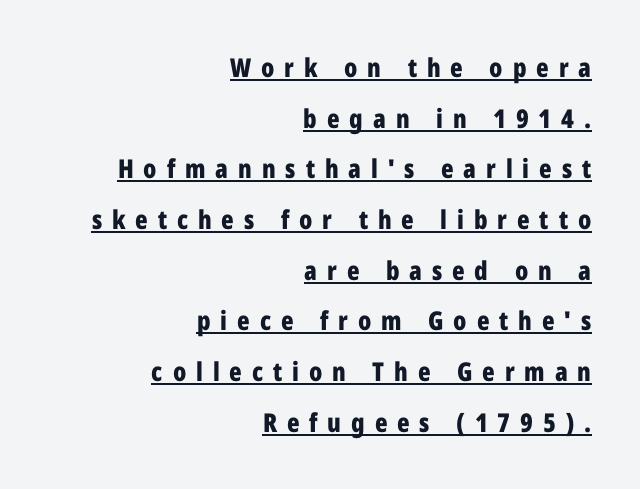
{"italic": "no", "bold": "yes", "underline": "yes", "align": "right", "line_spacing": "loose", "line_spacing_ratio": 1.95, "letter_spacing": "wide", "letter_spacing_em": 0.38, "glyph_px": 26}
